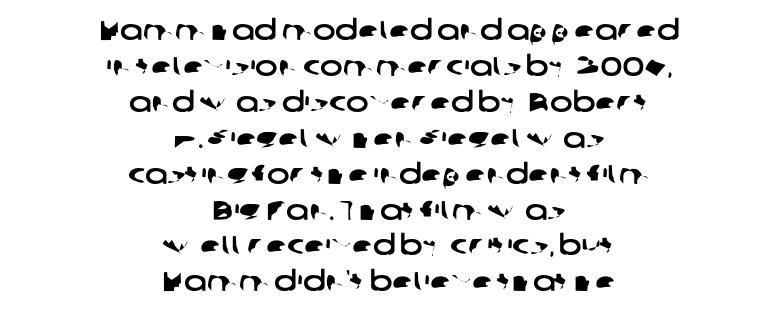
{"underline": "no", "align": "center", "line_spacing": "normal", "line_spacing_ratio": 1.33, "letter_spacing": "normal", "letter_spacing_em": 0.0, "glyph_px": 27}
